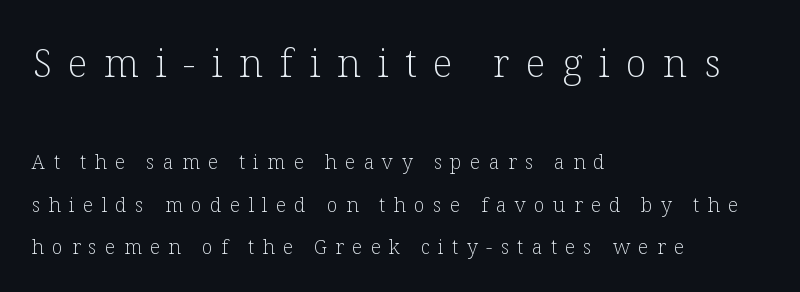
The passage shown is typed in a proportional face where columns would drift. Check under the words: just untouched page. Honestly, the rows look like they've been pulled way apart. Reading top to bottom, the characters get smaller at the block break. Vertical stems look standard width or narrower in stroke. Teacher's note: observe the even left margin — that is flush-left alignment.
